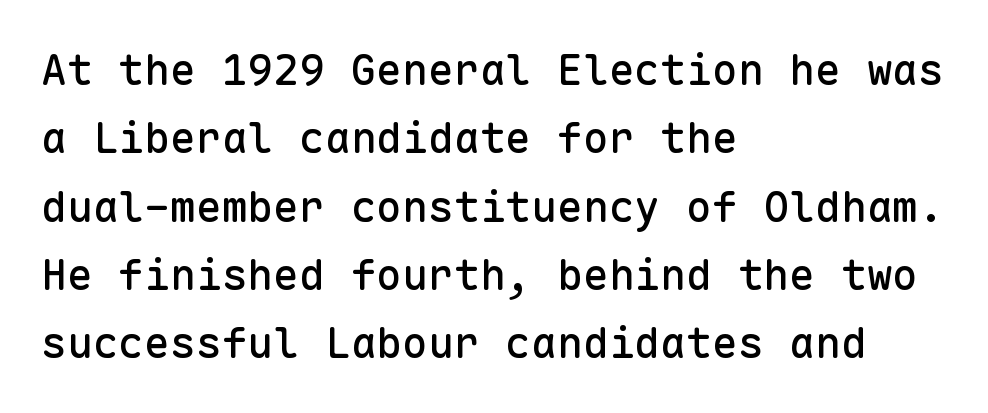
The image shows 43 px sans-serif type, upright, monospaced; set left-aligned, normal line spacing (1.59x), normal letter spacing, not underlined; low stroke contrast and a medium x-height.
